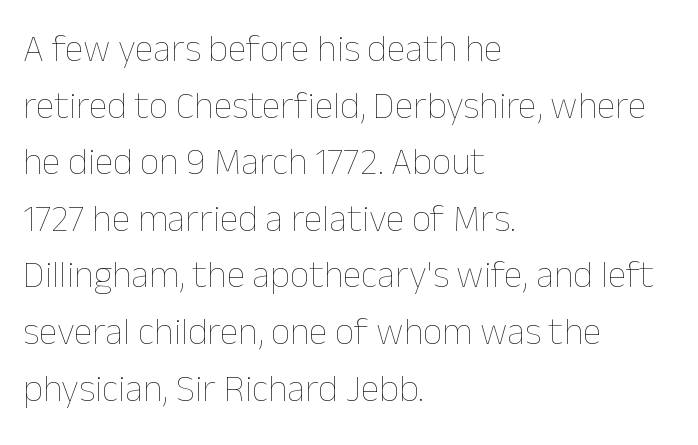
Think of a printed novel: that variable character pitch is what you see here. The setting favours the left margin, as ordinary paragraphs usually do. Students, observe: this is what conventionally led text looks like. Just letters on the line, the space beneath them empty. Does the lettering tilt? It doesn't — this is upright. The strokes are not fattened; the text isn't bold.
